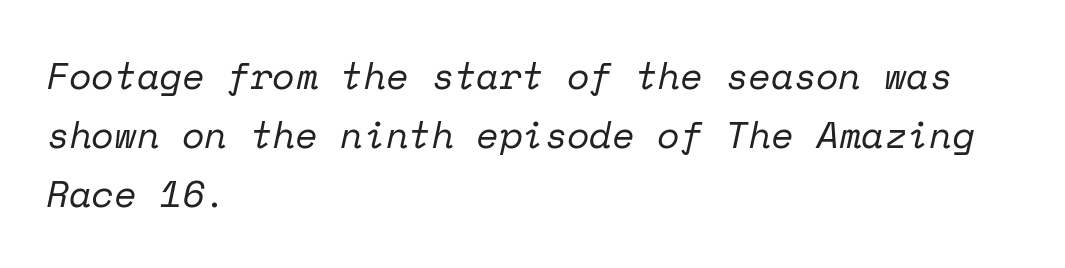
Q: Is the text bold? A: No.
Q: Is the text italic (slanted)? A: Yes, it leans right by about 12 degrees.
Q: Is the typeface a serif or a sans-serif typeface? A: Serif.
Q: Is the text underlined? A: No.
Q: How is the paragraph aligned? A: Left-aligned.
Q: Is the spacing between letters normal or unusually wide? A: Normal.
Q: Is the spacing between lines tight, normal or loose? A: Normal.
Q: Width (condensed, normal, or wide)? A: Normal.
Q: Stroke contrast? A: Low.
Q: x-height? A: Medium.
Q: Monospaced? A: Yes.
